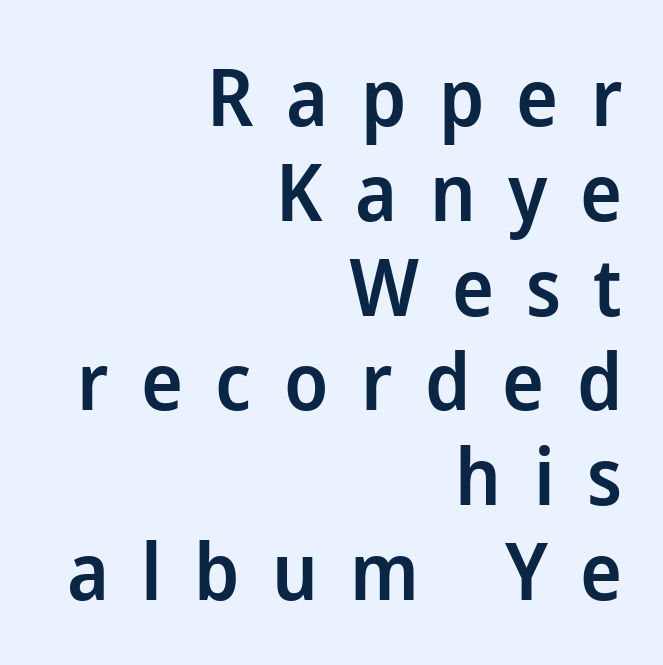
The image shows 79 px semibold sans-serif type, upright; set right-aligned, line spacing 1.2x, unusually wide letter spacing (+0.41 em), not underlined; low stroke contrast and a medium x-height.
